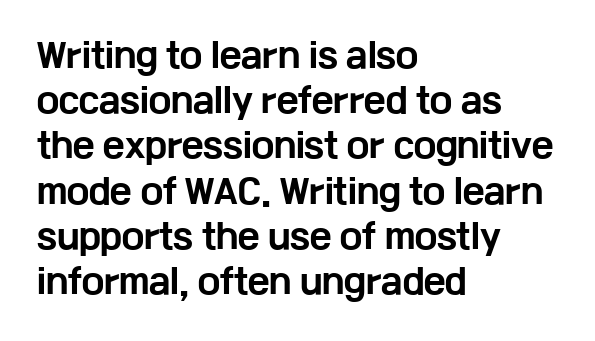
Q: Is the text bold? A: Yes.
Q: Is the text italic (slanted)? A: No, it is upright.
Q: Is the typeface a serif or a sans-serif typeface? A: Sans-serif.
Q: Is the text underlined? A: No.
Q: How is the paragraph aligned? A: Left-aligned.
Q: Is the spacing between letters normal or unusually wide? A: Normal.
Q: Is the spacing between lines tight, normal or loose? A: Normal.
Q: Width (condensed, normal, or wide)? A: Wide.
Q: Stroke contrast? A: Low.
Q: x-height? A: Medium.
Q: Monospaced? A: No.
